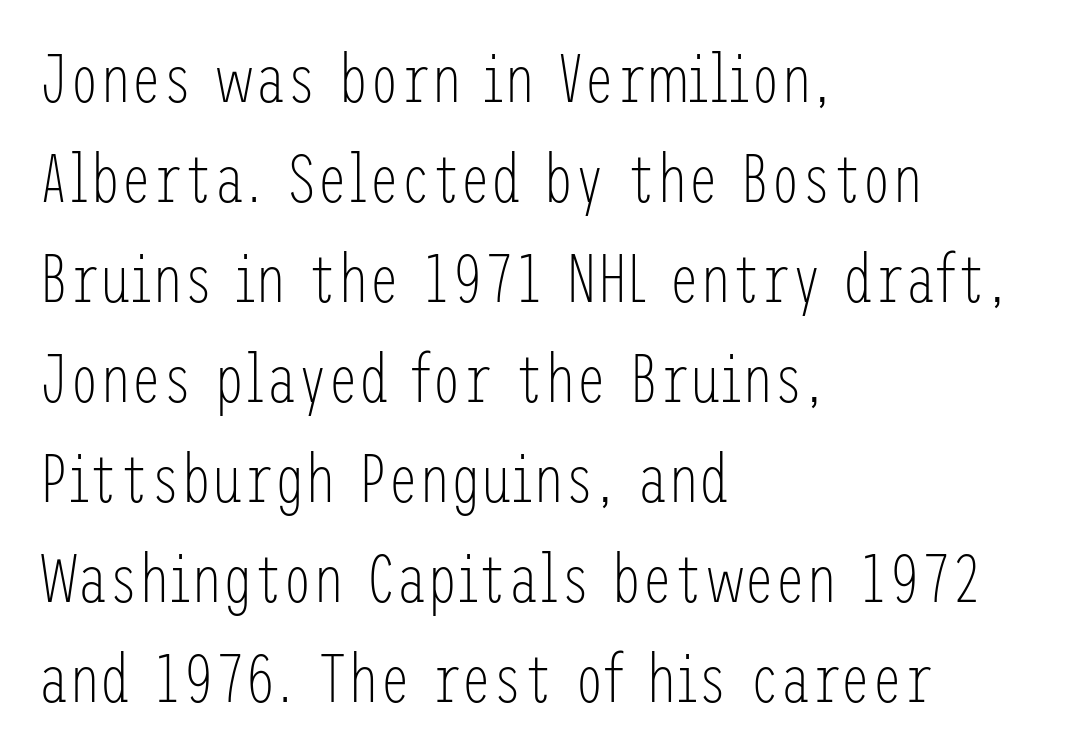
The letters carry no serifs — their stems end cleanly without finishing strokes. Unbolded letterforms with no extra heft. Alignment: flush left. Interline gaps are of average width in this sample. You could call the tracking neutral — neither tight nor loose. The specimen omits any rule beneath the text block's lines.
